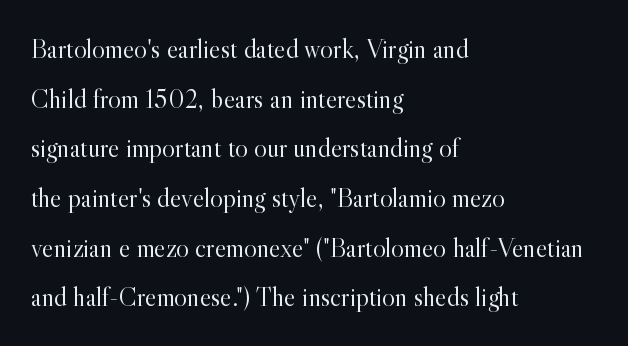
Here the glyphs are tracked normally, forming tight word shapes. Quick note: underline off. Every row of glyphs begins at an identical x-position on the left. Letters have the restrained weight of plain body copy at most.
